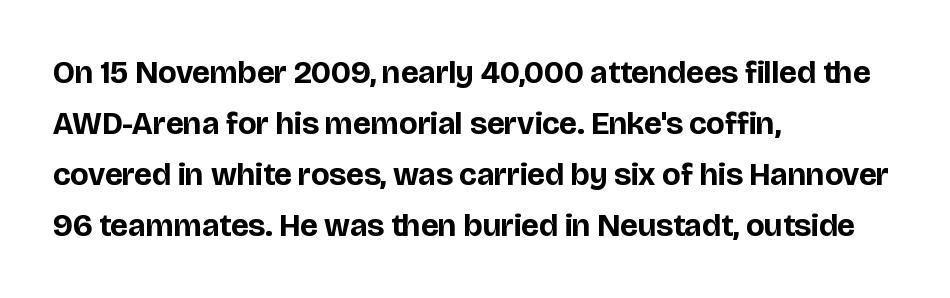
Where is the straight margin? On the left. Every character sits straight up, as roman type does. Each letter's strokes conclude bluntly, with no projecting serifs. Does the leading feel generous? No, just average. Chunky letters — that's bold for sure. How are the letters spaced? Ordinarily, with no added tracking.
